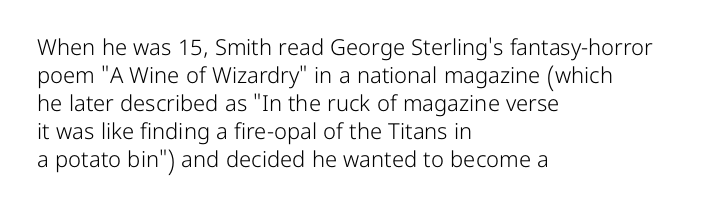
Q: Is the text bold? A: No.
Q: Is the text italic (slanted)? A: No, it is upright.
Q: Is the text underlined? A: No.
Q: How is the paragraph aligned? A: Left-aligned.
Q: Is the spacing between letters normal or unusually wide? A: Normal.
Q: Is the spacing between lines tight, normal or loose? A: Normal.
